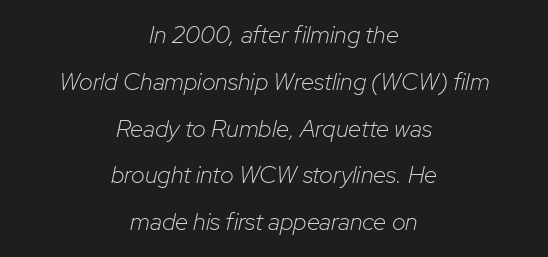
Plain, unruled lines of type. The rendering keeps characters at their native spacing. The font's italic variant was chosen for this text. What's the leading like? Stretched, with rows far apart. The compositor balanced each line on the midline. Weight: in the light-to-regular range.
